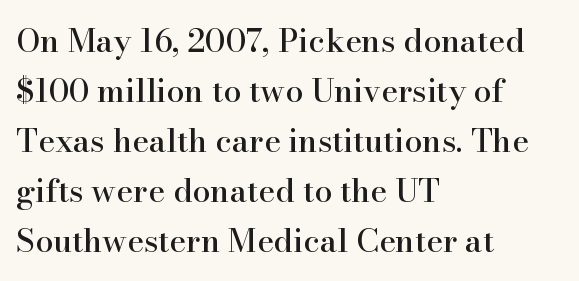
Note the varied advance widths — an 'i' is clearly narrower than an 'm'. A serif font was chosen for this passage. Rows of type keep a routine distance in the vertical direction. The face used here is rendered with its standard letterfit. Just letters on the line, the space beneath them empty. If you drew a line through each stem, it would be perfectly vertical.
